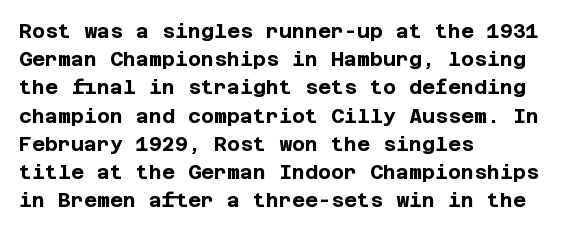
The image shows 20 px bold type, upright; set left-aligned, normal line spacing (1.41x), normal letter spacing, not underlined.
